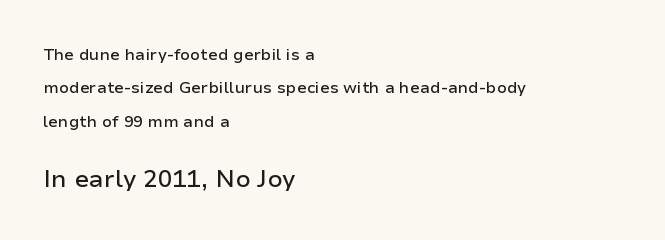
The image shows 24 px text type, upright; set left-aligned, loose line spacing (2.08x), normal letter spacing, not underlined; the second (bottom) block is 1.5x larger.
